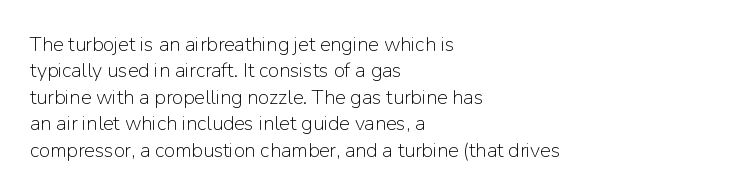
{"italic": "no", "bold": "no", "underline": "no", "align": "left", "line_spacing": "normal", "line_spacing_ratio": 1.32, "letter_spacing": "normal", "letter_spacing_em": 0.0, "glyph_px": 20}
